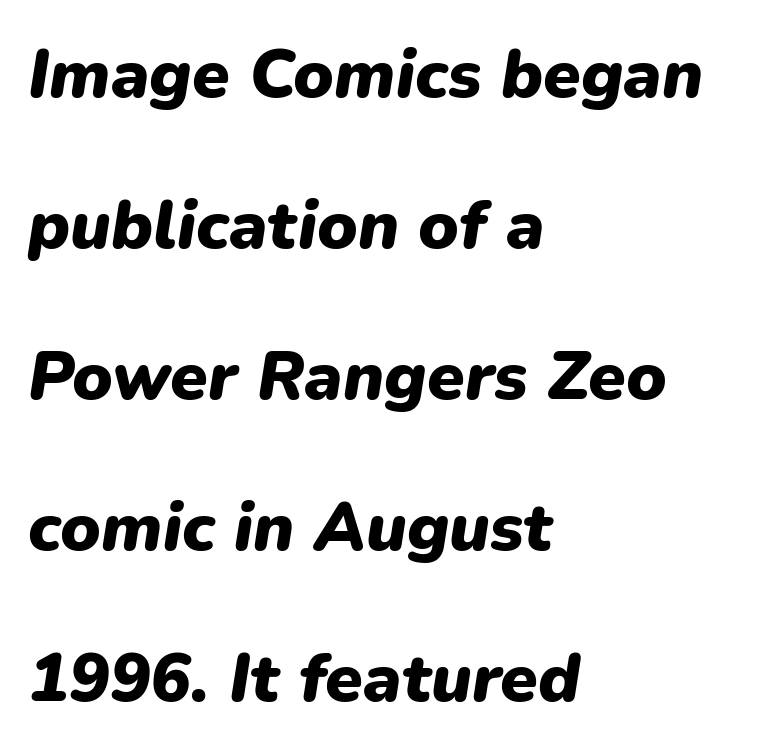
No extra tracking has been applied to these lines. Line beginnings align vertically; line endings do not. You can tell it's italic because the verticals aren't actually vertical. Students, this is bold: see how much ink each stroke carries.
